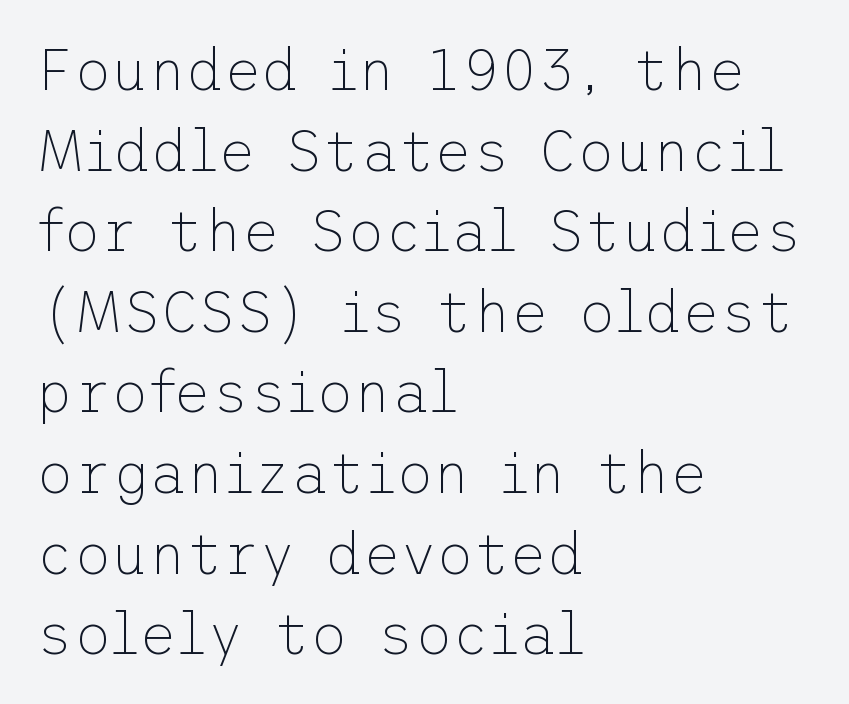
The image shows 58 px thin sans-serif type, upright; set left-aligned, normal line spacing (1.39x), normal letter spacing, not underlined; low stroke contrast and a medium x-height.
